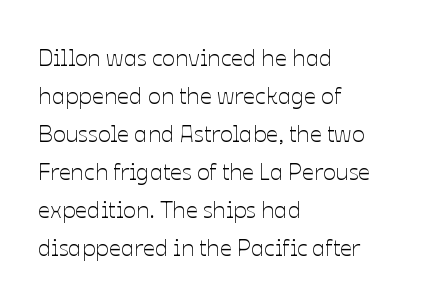
Caption: standard tracking, unaltered. How would I describe the line gaps? Plain and ordinary. Notice how the stems are strictly vertical — no italics here. The typeface has the unassuming heft of standard copy or less. The lines are quadded left.
